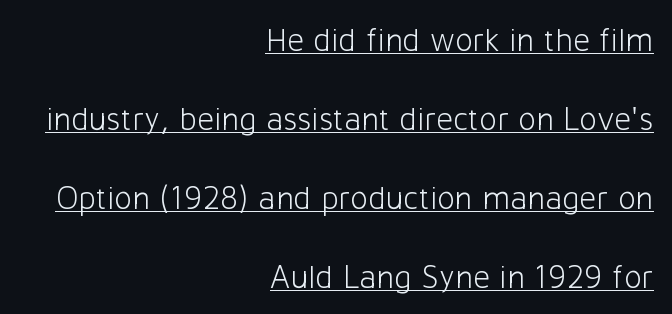
The rag falls on the left side of this text block. Weight: in the light-to-regular range. Check the space under the baseline: a stroke is drawn there. The rendering uses natural spacing where letterforms have individual widths. The rendering shows plain stroke endings on the letterforms — a sans-serif design. The letters stand straight up with perfectly vertical stems.
